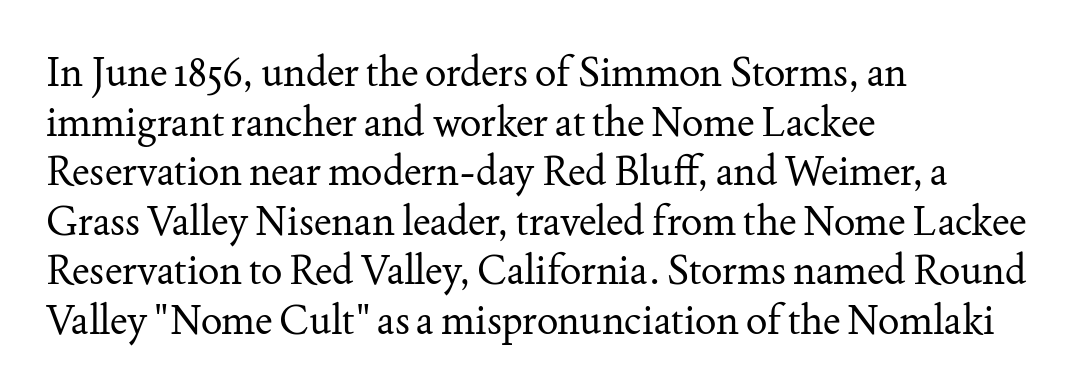
The image shows 40 px regular-weight serif type, upright; set left-aligned, line spacing 1.24x, normal letter spacing, not underlined; medium stroke contrast and a small x-height.
